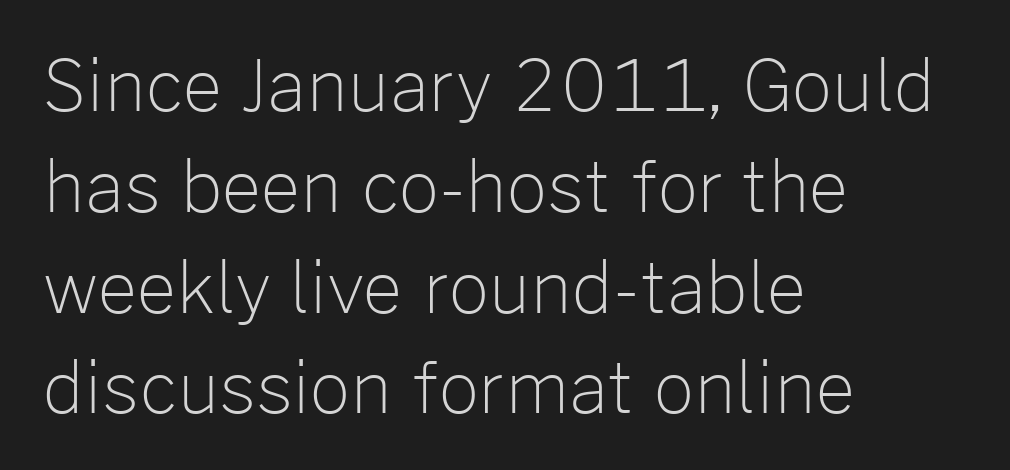
Here the designer chose a conventional face with non-uniform glyph widths. What stands out about the letter spacing? Nothing — it is the standard amount. Weight class: somewhere from thin through regular. Horizontal bands of white between lines are of average thickness. Nothing sits at the stroke ends, so this counts as sans-serif. The passage shown is not underscored anywhere.
